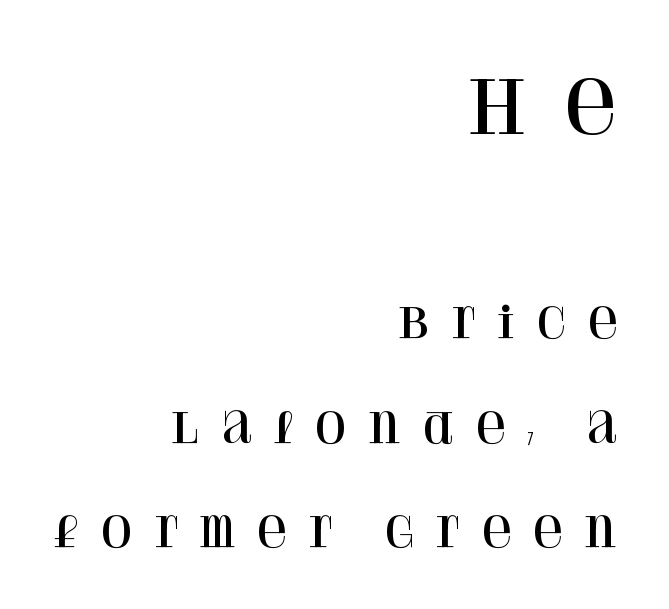
The image shows 73 px serif type, upright; set right-aligned, loose line spacing (2.49x), unusually wide letter spacing (+0.43 em), not underlined; the first (top) block is 1.74x larger; high stroke contrast and a large x-height.
